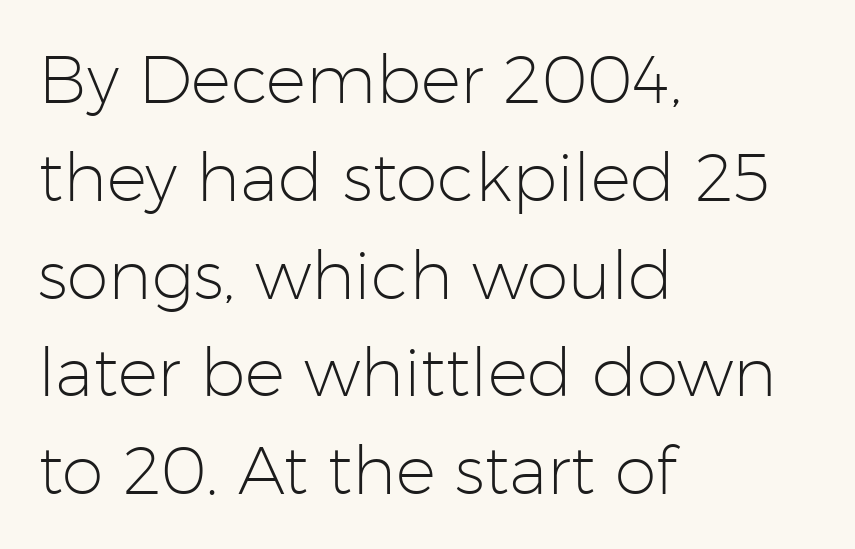
The image shows 67 px light sans-serif type, upright; set left-aligned, normal line spacing (1.46x), normal letter spacing, not underlined; low stroke contrast and a medium x-height.
